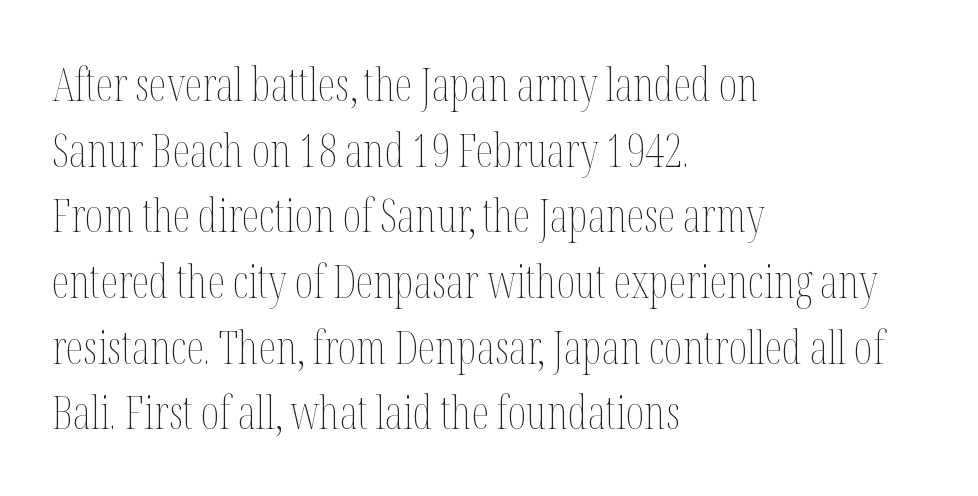
Caption: multi-line text, flush left, ragged right. The letters look calm and open, with moderate or lighter stems. The specimen reads as upright at a glance. This sample keeps an unexceptional amount of space between lines. Proportional: the letters do not fall into vertical columns. Nothing unusual about the tracking: characters are spaced as the font intends.
